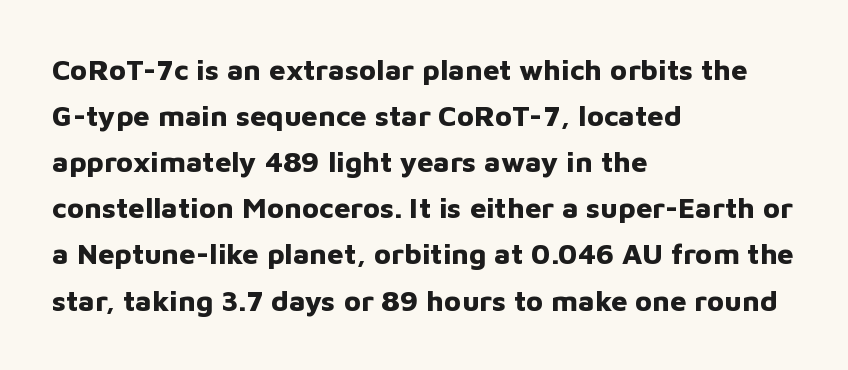
Q: Is the text bold? A: Yes.
Q: Is the text italic (slanted)? A: No, it is upright.
Q: Is the typeface a serif or a sans-serif typeface? A: Sans-serif.
Q: Is the text underlined? A: No.
Q: How is the paragraph aligned? A: Left-aligned.
Q: Is the spacing between letters normal or unusually wide? A: Normal.
Q: Is the spacing between lines tight, normal or loose? A: Normal.
Q: Width (condensed, normal, or wide)? A: Normal.
Q: Stroke contrast? A: Low.
Q: x-height? A: Medium.
Q: Monospaced? A: No.
